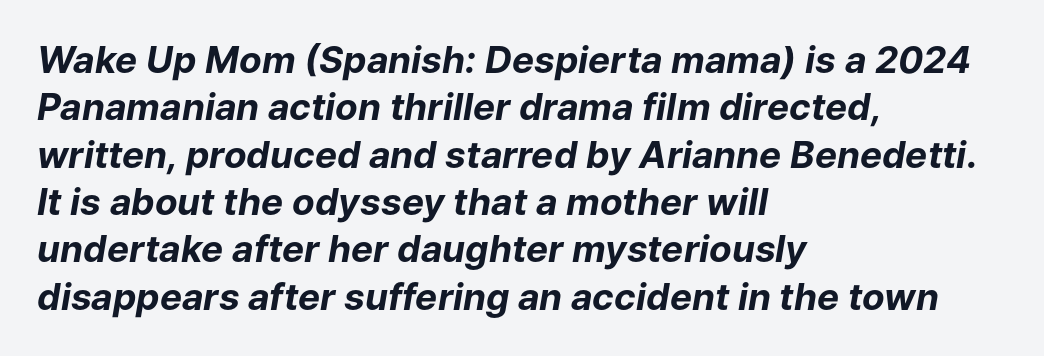
{"italic": "yes", "lean": "right", "slant_degrees": 9, "bold": "yes", "weight": "bold", "width": "normal", "stroke_contrast": "low", "x_height": "medium", "monospaced": "no", "underline": "no", "align": "left", "line_spacing": "normal", "line_spacing_ratio": 1.28, "letter_spacing": "normal", "letter_spacing_em": 0.0, "glyph_px": 37}
